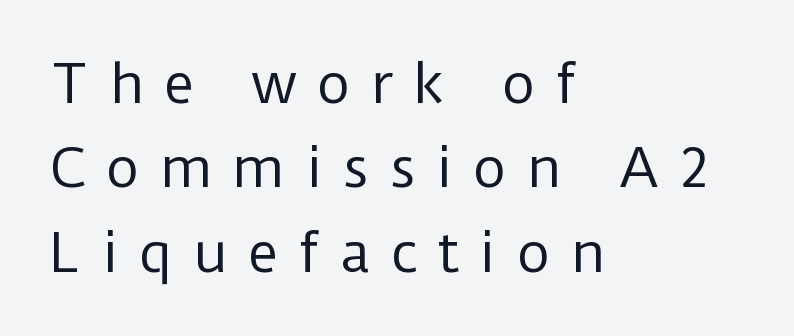
Q: Is the text bold? A: No.
Q: Is the text italic (slanted)? A: No, it is upright.
Q: Is the typeface a serif or a sans-serif typeface? A: Sans-serif.
Q: Is the text underlined? A: No.
Q: How is the paragraph aligned? A: Left-aligned.
Q: Is the spacing between letters normal or unusually wide? A: Unusually wide.
Q: Is the spacing between lines tight, normal or loose? A: Normal.
Q: Width (condensed, normal, or wide)? A: Normal.
Q: Stroke contrast? A: Low.
Q: x-height? A: Medium.
Q: Monospaced? A: No.
